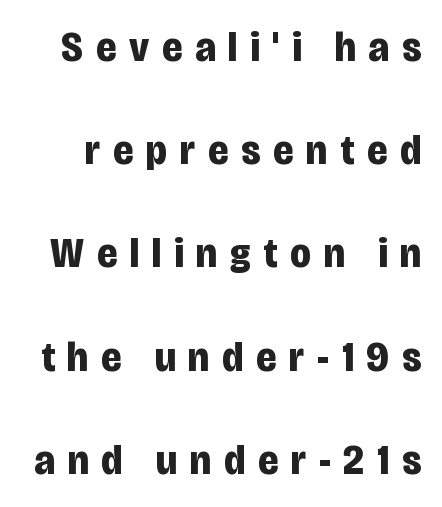
The image shows 43 px bold, condensed sans-serif type, upright; set loose line spacing (2.4x), unusually wide letter spacing (+0.3 em), not underlined; low stroke contrast and a large x-height.
